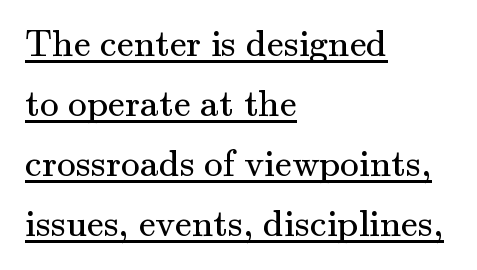
{"serif": "yes", "italic": "no", "bold": "no", "weight": "regular", "width": "normal", "stroke_contrast": "medium", "x_height": "small", "monospaced": "no", "underline": "yes", "align": "left", "line_spacing": "normal", "line_spacing_ratio": 1.58, "letter_spacing": "normal", "letter_spacing_em": 0.0, "glyph_px": 38}
